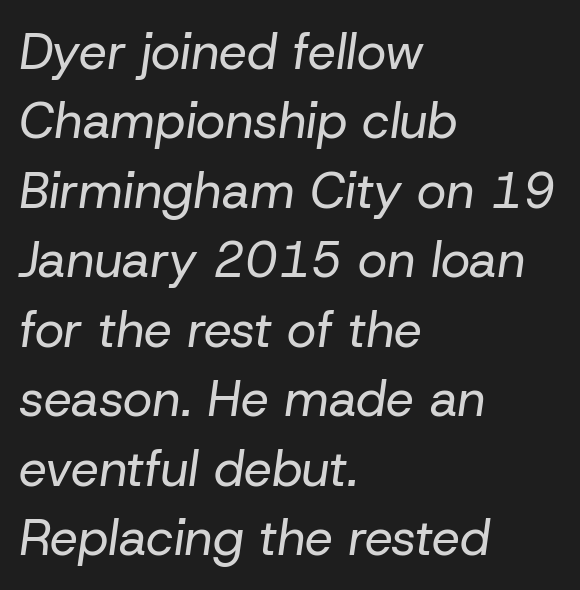
{"italic": "yes", "lean": "right", "slant_degrees": 8, "bold": "no", "weight": "regular", "width": "normal", "stroke_contrast": "low", "x_height": "medium", "monospaced": "no", "underline": "no", "align": "left", "line_spacing": "normal", "line_spacing_ratio": 1.39, "letter_spacing": "normal", "letter_spacing_em": 0.0, "glyph_px": 50}
